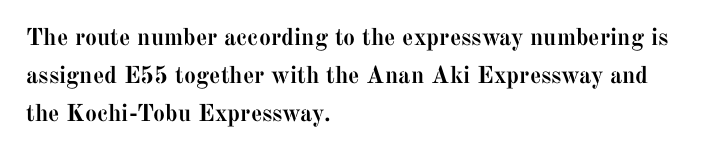
{"italic": "no", "bold": "yes", "underline": "no", "align": "left", "line_spacing": "normal", "line_spacing_ratio": 1.58, "letter_spacing": "normal", "letter_spacing_em": 0.0, "glyph_px": 24}
